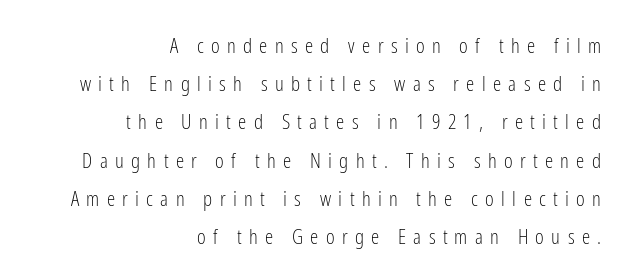
The font's upright variant was chosen for this text. Reading down the block, your eye finds every line finishing at a fixed right position. Check the space under the baseline: it is left empty. The font sits on the lighter half of the weight spectrum, regular included.
